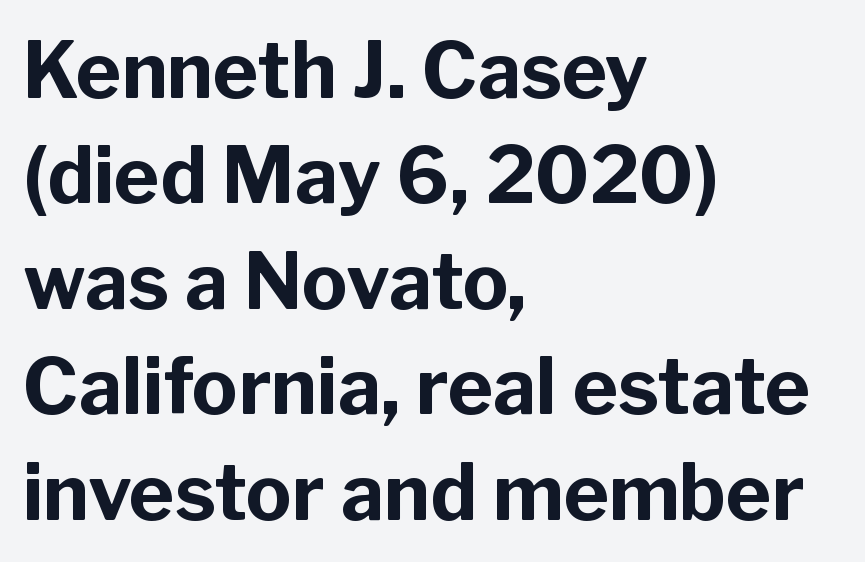
{"serif": "no", "italic": "no", "bold": "yes", "weight": "bold", "width": "normal", "stroke_contrast": "low", "x_height": "medium", "monospaced": "no", "underline": "no", "align": "left", "line_spacing": "normal", "line_spacing_ratio": 1.37, "letter_spacing": "normal", "letter_spacing_em": 0.0, "glyph_px": 77}
